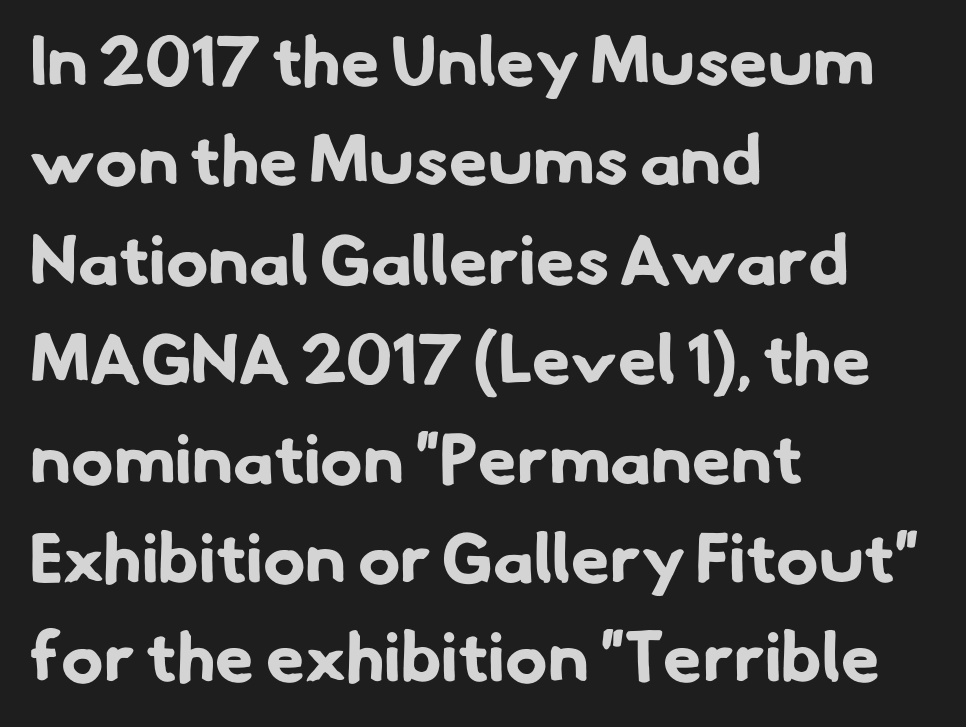
Short and long lines alike share a common starting point at left. Students, note that the glyphs here touch the page at normal intervals. A typesetter would call this proportional, since set widths differ per character. This block has exactly the height ordinary leading produces.
